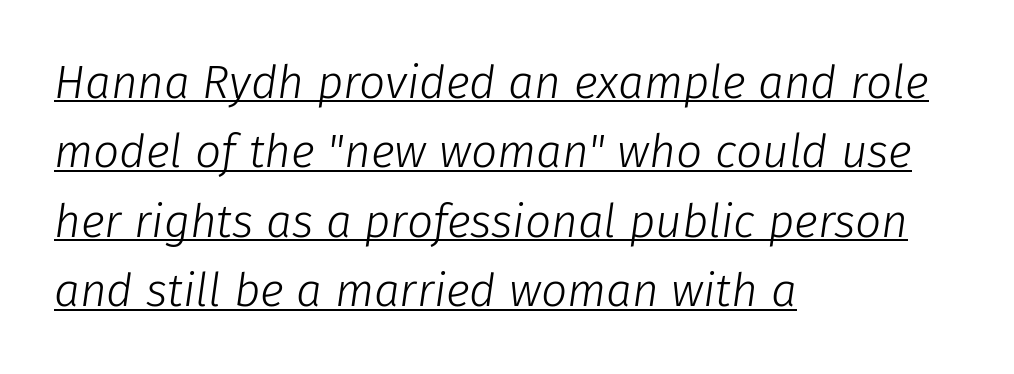
{"italic": "yes", "lean": "right", "slant_degrees": 8, "bold": "no", "weight": "light", "width": "normal", "stroke_contrast": "low", "x_height": "medium", "monospaced": "no", "underline": "yes", "align": "left", "line_spacing": "normal", "line_spacing_ratio": 1.51, "letter_spacing": "normal", "letter_spacing_em": 0.0, "glyph_px": 46}
